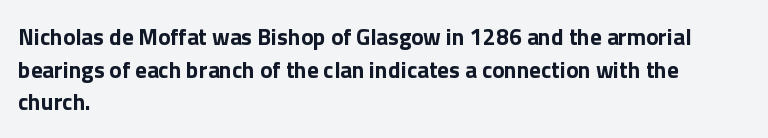
{"italic": "no", "bold": "yes", "underline": "no", "align": "left", "line_spacing": "normal", "line_spacing_ratio": 1.42, "letter_spacing": "normal", "letter_spacing_em": 0.0, "glyph_px": 23}
